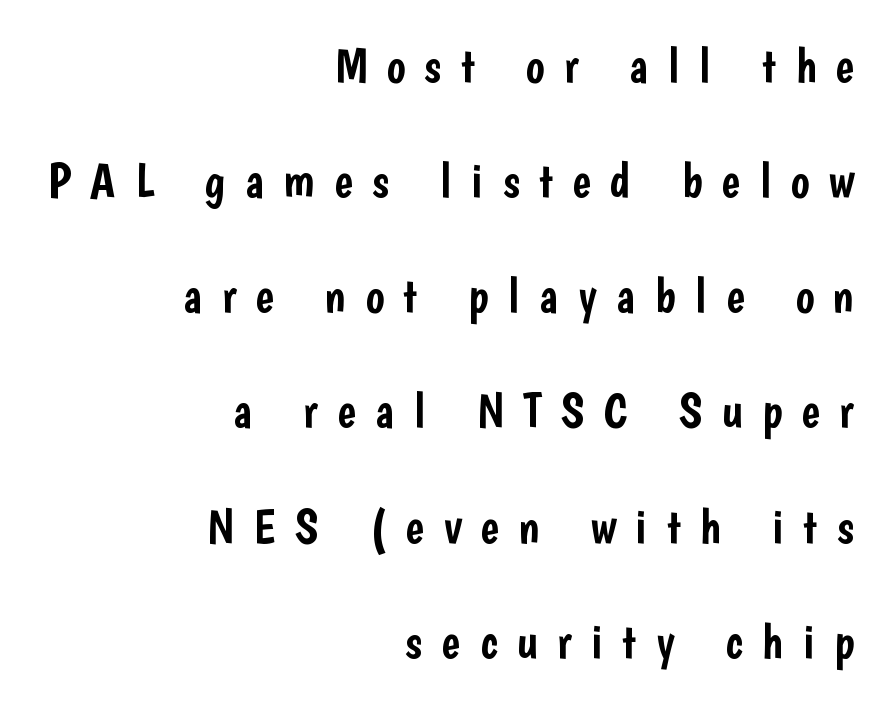
The letters advance in unequal steps, a hallmark of proportional type. The passage shown is not underscored anywhere. If you measured baseline to baseline, you'd find a long distance. Observe the wide spacing: letters keep a clear distance from each other. The type family on display is of the sans-serif kind. It's the straight-up-and-down kind of type.
